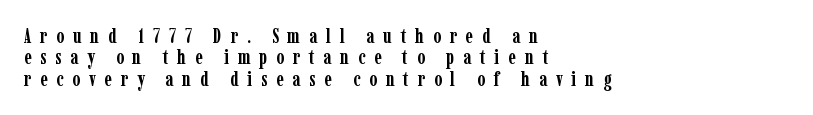
{"italic": "no", "bold": "yes", "underline": "no", "align": "left", "line_spacing": "tight", "line_spacing_ratio": 1.07, "letter_spacing": "wide", "letter_spacing_em": 0.44, "glyph_px": 20}
